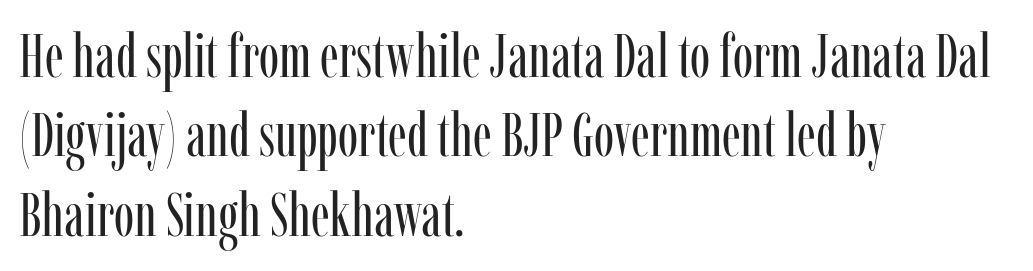
{"serif": "yes", "italic": "no", "bold": "no", "weight": "regular", "width": "condensed", "stroke_contrast": "low", "x_height": "medium", "monospaced": "no", "underline": "no", "align": "left", "line_spacing": "normal", "line_spacing_ratio": 1.3, "letter_spacing": "normal", "letter_spacing_em": 0.0, "glyph_px": 61}
